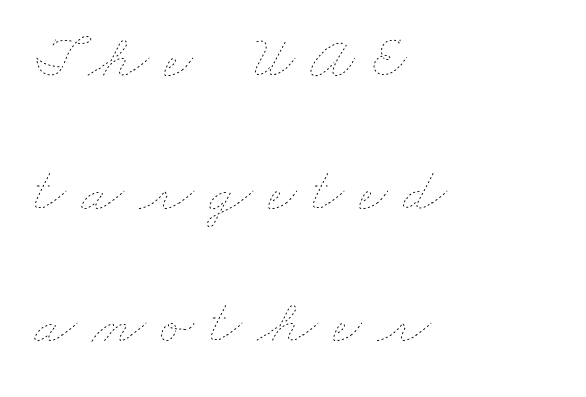
Bold? No — there's no thickening of the strokes. This rendering features lettering with no underline. There is plenty of visible air inserted between adjacent glyphs. The rendering anchors every line to the left-hand side. One glance says open: line gaps are wider than usual. Looks like regular typesetting: each glyph gets only the width it needs.
